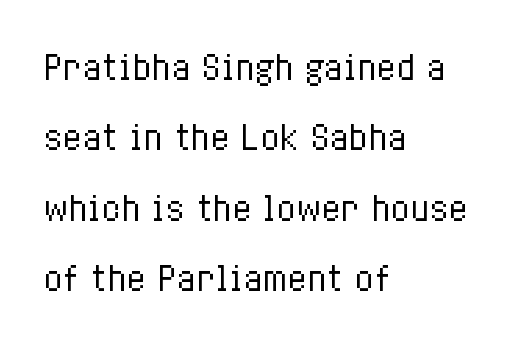
{"italic": "no", "bold": "no", "weight": "regular", "width": "condensed", "stroke_contrast": "low", "x_height": "medium", "monospaced": "no", "underline": "no", "align": "left", "line_spacing": "loose", "line_spacing_ratio": 2.2, "letter_spacing": "normal", "letter_spacing_em": 0.0, "glyph_px": 32}
